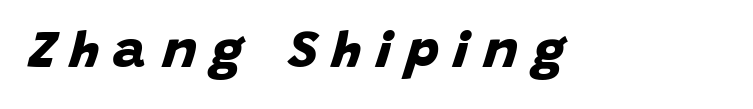
{"serif": "no", "bold": "yes", "weight": "bold", "width": "normal", "stroke_contrast": "low", "x_height": "large", "monospaced": "no", "underline": "no", "letter_spacing": "wide", "letter_spacing_em": 0.28, "glyph_px": 52}
